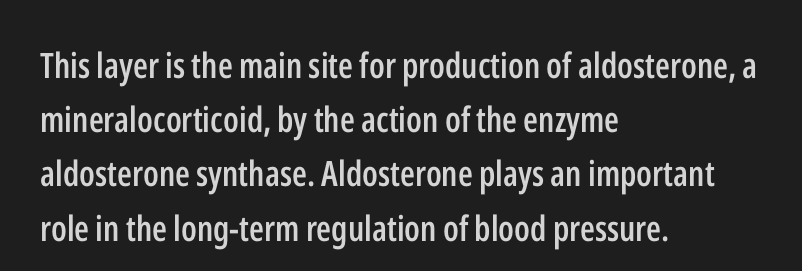
Q: Is the text bold? A: Semi-bold.
Q: Is the text italic (slanted)? A: No, it is upright.
Q: Is the typeface a serif or a sans-serif typeface? A: Sans-serif.
Q: Is the text underlined? A: No.
Q: How is the paragraph aligned? A: Left-aligned.
Q: Is the spacing between letters normal or unusually wide? A: Normal.
Q: Is the spacing between lines tight, normal or loose? A: Normal.
Q: Width (condensed, normal, or wide)? A: Condensed.
Q: Stroke contrast? A: Low.
Q: x-height? A: Medium.
Q: Monospaced? A: No.
